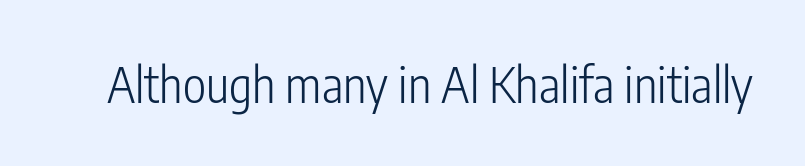
The image shows 49 px light, condensed sans-serif type, upright; set normal letter spacing, not underlined; low stroke contrast and a medium x-height.
